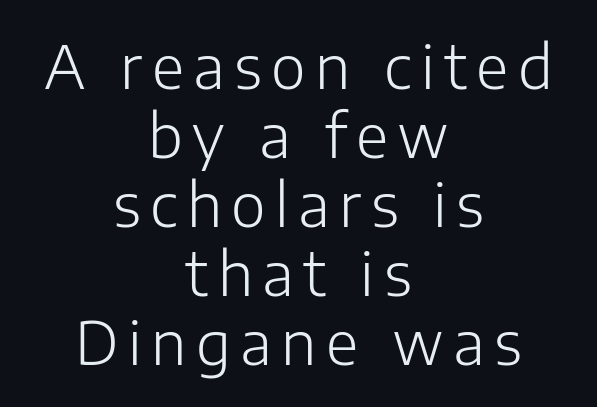
{"serif": "no", "italic": "no", "bold": "no", "weight": "light", "width": "normal", "stroke_contrast": "low", "x_height": "medium", "monospaced": "no", "underline": "no", "align": "center", "line_spacing_ratio": 1.17, "glyph_px": 59}
